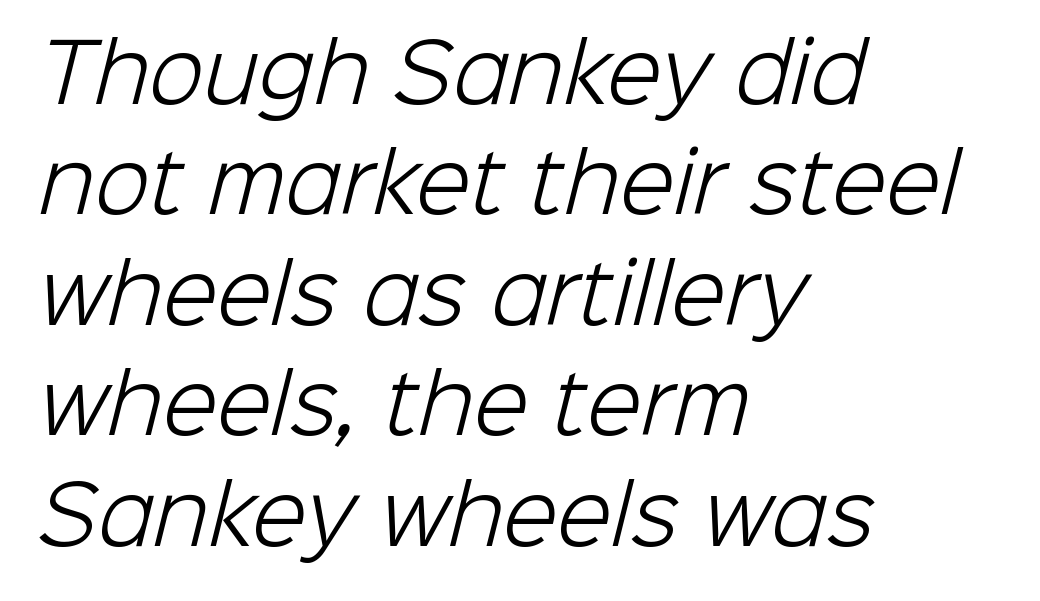
The image shows 80 px light sans-serif type; set left-aligned, normal line spacing (1.38x), normal letter spacing, not underlined; low stroke contrast and a medium x-height.
